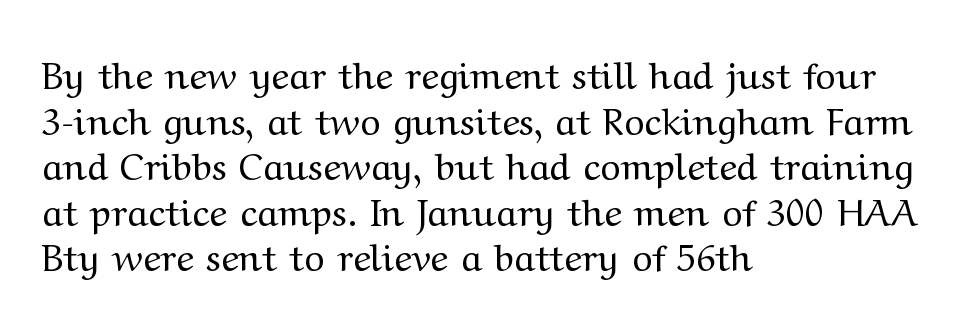
{"serif": "yes", "italic": "no", "bold": "no", "weight": "regular", "width": "wide", "stroke_contrast": "medium", "x_height": "medium", "monospaced": "no", "underline": "no", "align": "left", "line_spacing_ratio": 1.2, "letter_spacing": "normal", "letter_spacing_em": 0.0, "glyph_px": 38}
